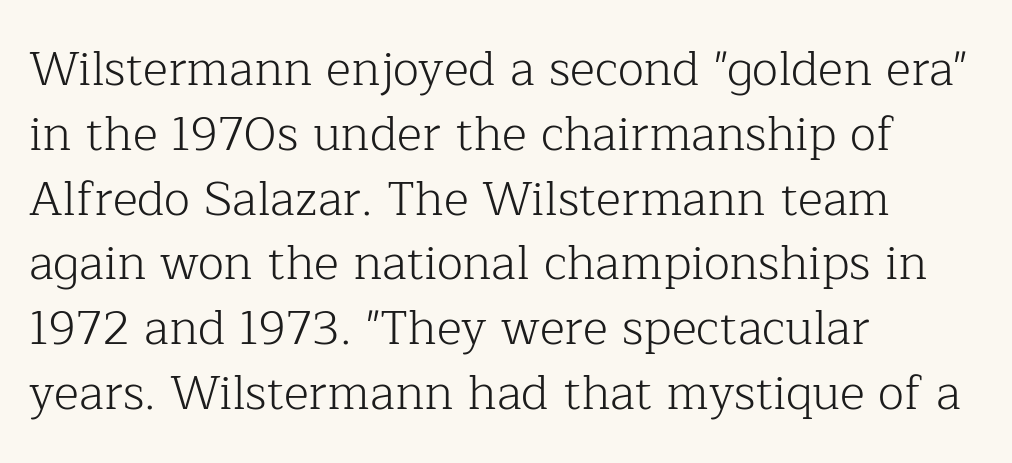
Quick note: underline off. Does extra space separate the letters? No, they use regular spacing. The axis of the letterforms is exactly vertical. Successive baselines arrive at the customary interval.
